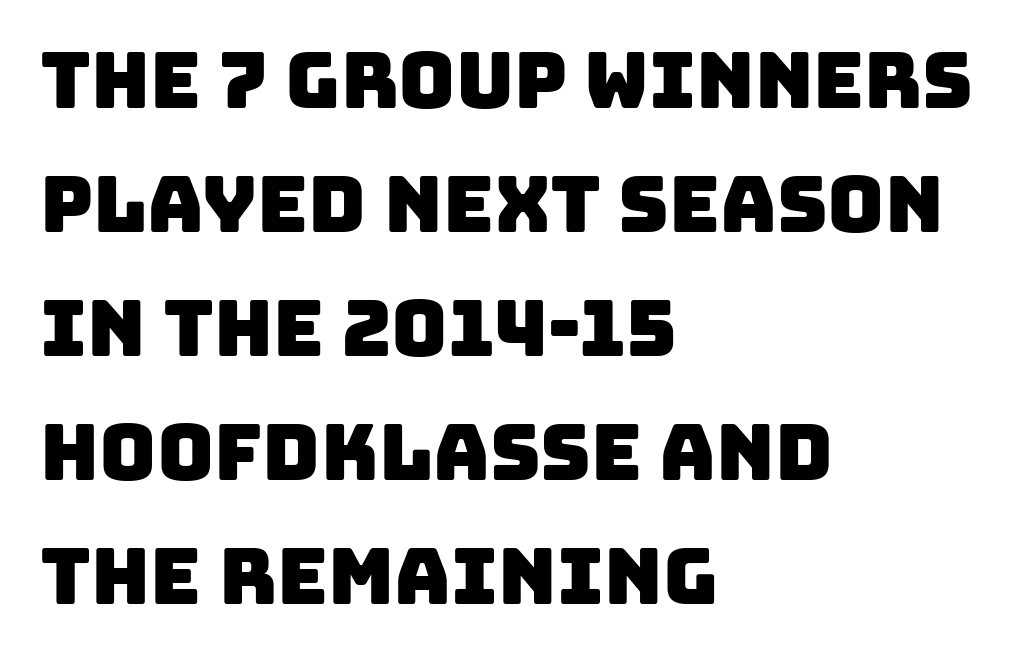
{"serif": "no", "width": "normal", "stroke_contrast": "low", "x_height": "large", "monospaced": "no", "underline": "no", "align": "left", "line_spacing": "normal", "line_spacing_ratio": 1.59, "letter_spacing": "normal", "letter_spacing_em": 0.0, "glyph_px": 78}
